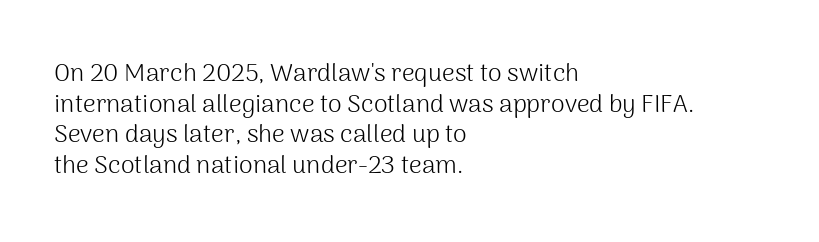
{"italic": "no", "bold": "no", "underline": "no", "align": "left", "line_spacing_ratio": 1.23, "letter_spacing": "normal", "letter_spacing_em": 0.0, "glyph_px": 25}
